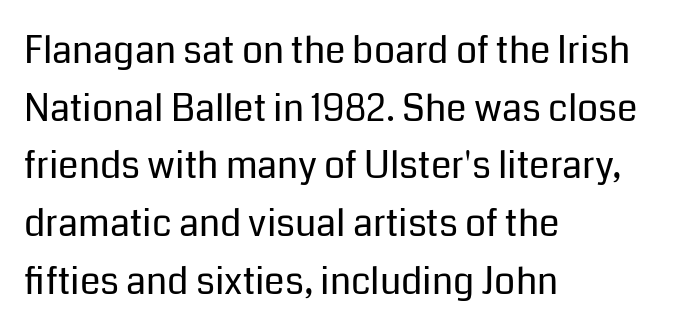
Q: Is the text bold? A: No.
Q: Is the text italic (slanted)? A: No, it is upright.
Q: Is the typeface a serif or a sans-serif typeface? A: Sans-serif.
Q: Is the text underlined? A: No.
Q: How is the paragraph aligned? A: Left-aligned.
Q: Is the spacing between letters normal or unusually wide? A: Normal.
Q: Is the spacing between lines tight, normal or loose? A: Normal.
Q: Width (condensed, normal, or wide)? A: Normal.
Q: Stroke contrast? A: Low.
Q: x-height? A: Medium.
Q: Monospaced? A: No.
